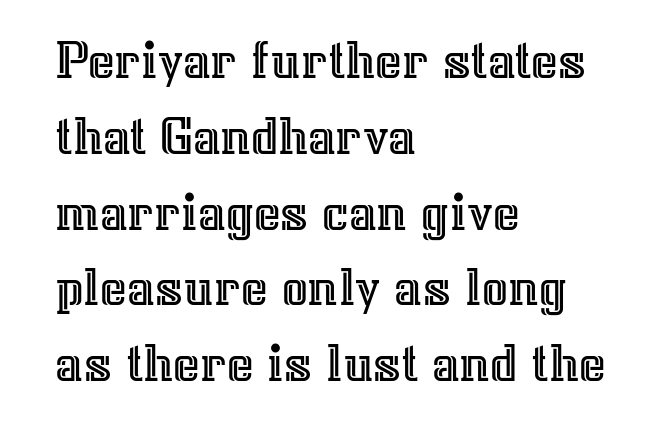
The type sits square on the baseline with zero lean. The rendering uses a moderate line-height, typical for paragraphs. These lines keep a tight, regular rhythm from letter to letter. The setting favours the left margin, as ordinary paragraphs usually do. The specimen omits any rule beneath the text block's lines. Is this a fixed-width face? No — the glyphs have proportional, varying widths.
